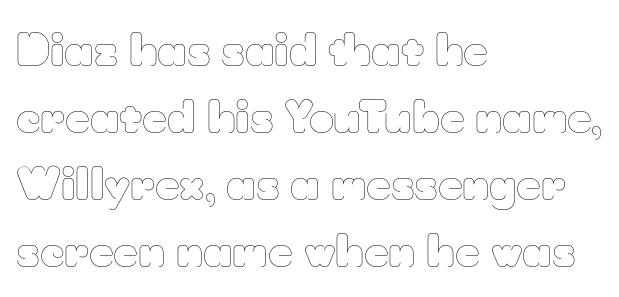
{"italic": "no", "bold": "no", "weight": "thin", "width": "normal", "stroke_contrast": "low", "x_height": "small", "monospaced": "no", "underline": "no", "align": "left", "line_spacing": "normal", "line_spacing_ratio": 1.56, "letter_spacing": "normal", "letter_spacing_em": 0.0, "glyph_px": 43}
